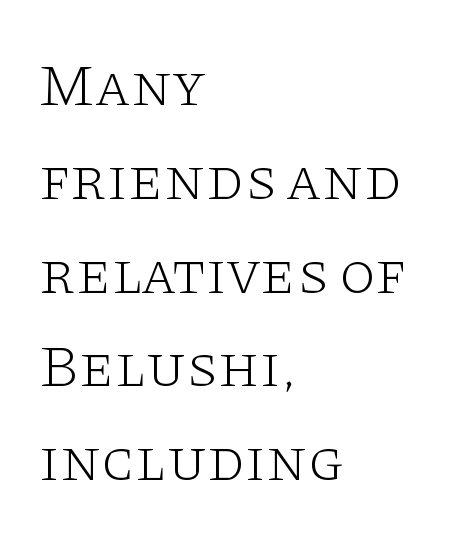
In terms of letterform style, serifs are clearly present. The typeface has the unassuming heft of standard copy or less. Leading: standard. This rendering leaves character spacing at its baseline value. This sample has the flowing, uneven cadence of proportional lettering. The lines in this sample share a left origin and differ only in where they stop.
